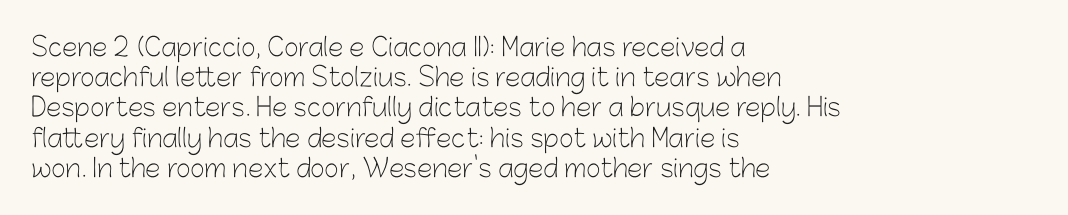
{"italic": "no", "bold": "no", "underline": "no", "align": "left", "line_spacing_ratio": 1.21, "letter_spacing": "normal", "letter_spacing_em": 0.0, "glyph_px": 25}
